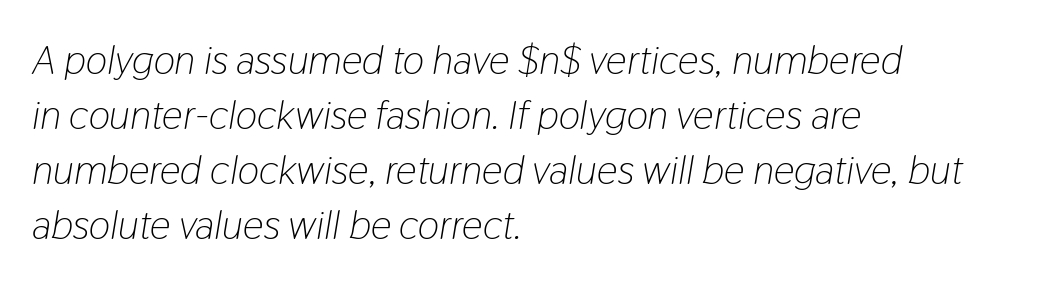
The image shows 41 px light, condensed type, italic (leaning right); set left-aligned, normal line spacing (1.34x), normal letter spacing, not underlined; low stroke contrast and a medium x-height.
